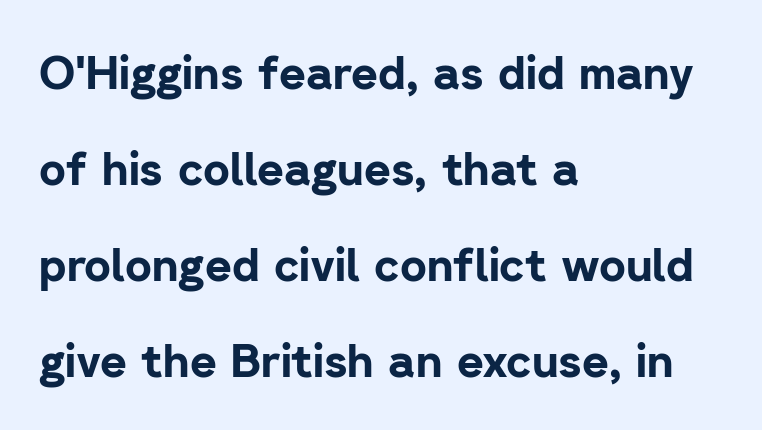
The image shows 46 px bold sans-serif type, upright; set left-aligned, loose line spacing (2.09x), normal letter spacing, not underlined; low stroke contrast and a medium x-height.
